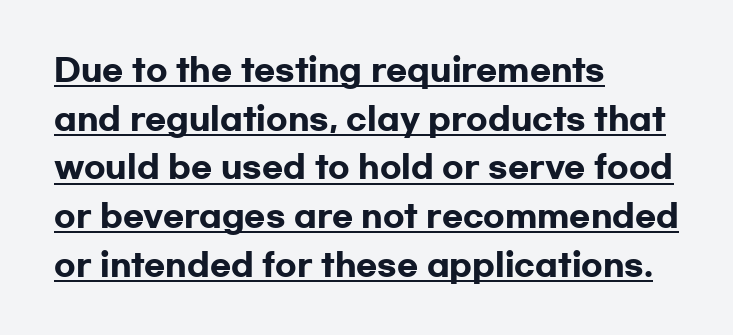
The axis of the letterforms is exactly vertical. Notice how a bar underscores the lettering throughout. The text was rendered using a sans face with plain stroke endings. Each word holds together tightly as a unit, with standard inter-letter gaps. In terms of leading, this rendering sits right in the middle. The compositor pushed each line to the left boundary.
